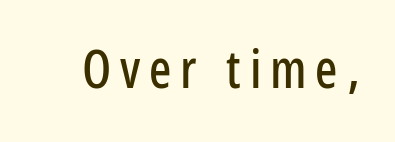
Q: Is the text italic (slanted)? A: No, it is upright.
Q: Is the typeface a serif or a sans-serif typeface? A: Sans-serif.
Q: Is the text underlined? A: No.
Q: Width (condensed, normal, or wide)? A: Condensed.
Q: Stroke contrast? A: Low.
Q: x-height? A: Medium.
Q: Monospaced? A: No.
